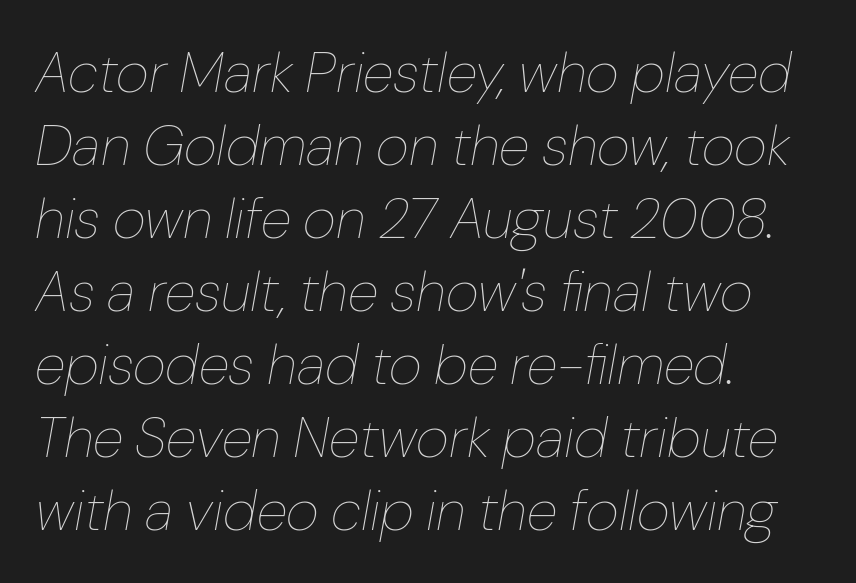
{"italic": "yes", "lean": "right", "slant_degrees": 10, "bold": "no", "weight": "thin", "width": "normal", "stroke_contrast": "low", "x_height": "medium", "monospaced": "no", "underline": "no", "align": "left", "line_spacing": "normal", "line_spacing_ratio": 1.28, "letter_spacing": "normal", "letter_spacing_em": 0.0, "glyph_px": 57}
